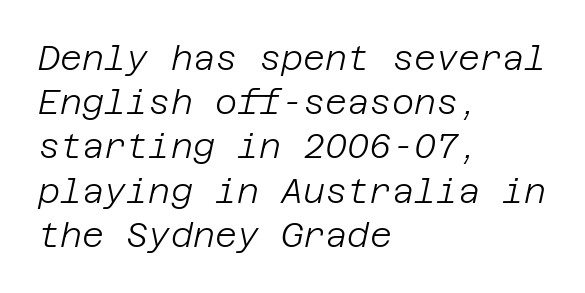
Heaviness? Minimal to ordinary, like unemphasized prose. This rendering features lettering with no underline. Casual observation: everything's shoved over to the left. What stands out about the letter spacing? Nothing — it is the standard amount.
